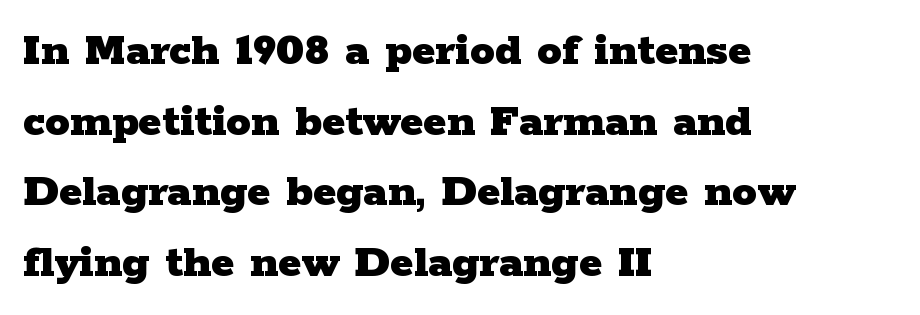
Q: Is the text bold? A: Yes.
Q: Is the text italic (slanted)? A: No, it is upright.
Q: Is the typeface a serif or a sans-serif typeface? A: Serif.
Q: Is the text underlined? A: No.
Q: How is the paragraph aligned? A: Left-aligned.
Q: Is the spacing between letters normal or unusually wide? A: Normal.
Q: Is the spacing between lines tight, normal or loose? A: Normal.
Q: Width (condensed, normal, or wide)? A: Wide.
Q: Stroke contrast? A: Low.
Q: x-height? A: Medium.
Q: Monospaced? A: No.
